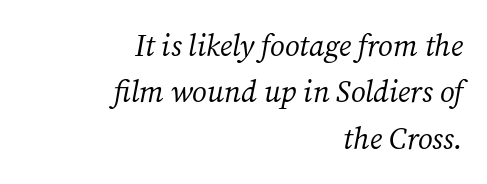
The image shows 30 px regular-weight serif type, italic (leaning right); set right-aligned, normal line spacing (1.55x), normal letter spacing, not underlined; medium stroke contrast and a medium x-height.
